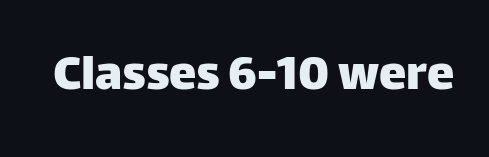
The image shows 55 px sans-serif type, upright; set normal letter spacing, not underlined; low stroke contrast and a large x-height.
